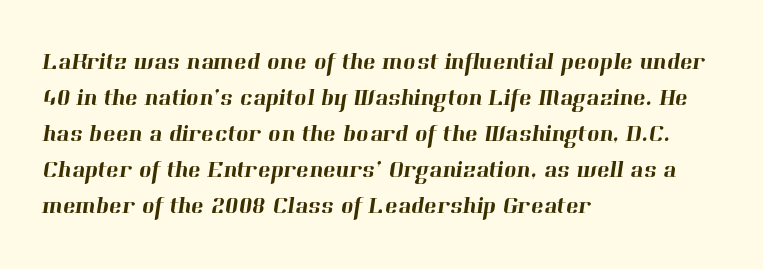
The image shows 24 px text type; set left-aligned, normal line spacing (1.5x), normal letter spacing, not underlined.
